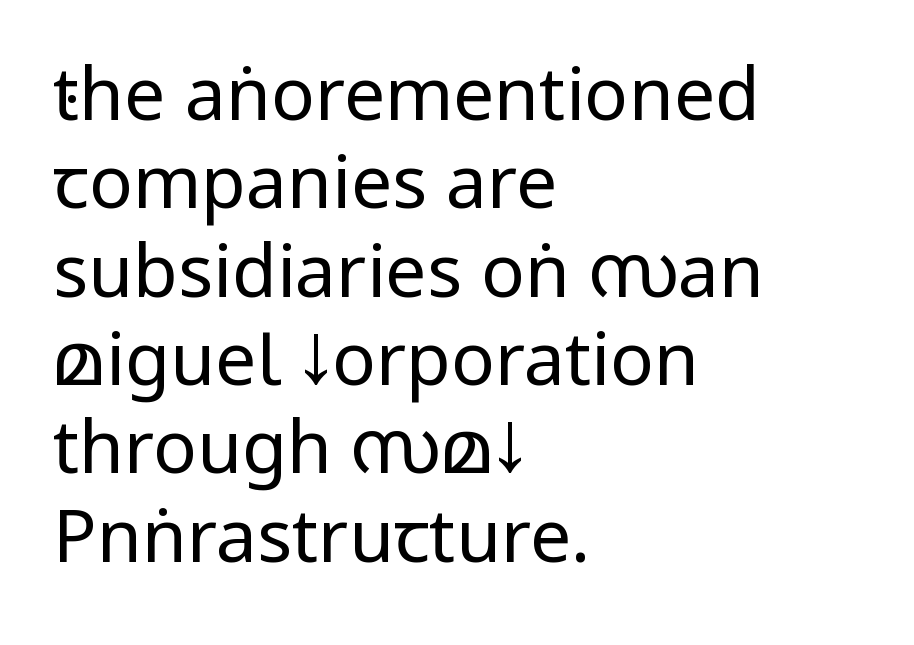
These glyphs show unthickened strokes, regular width or finer. This is roman type, the default non-slanted kind. What kind of face is this? One without serifs — a sans. Spacing verdict: proportional, widths tailored to each character. These lines stack with their left ends in a neat column. Lines of text with bare space underneath.
